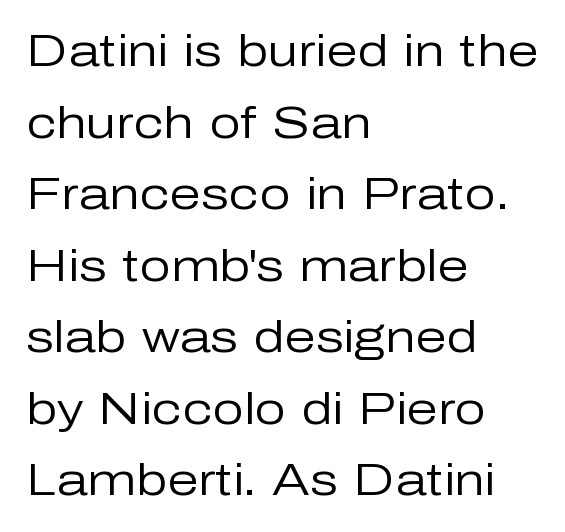
Q: Is the text bold? A: No.
Q: Is the text italic (slanted)? A: No, it is upright.
Q: Is the typeface a serif or a sans-serif typeface? A: Sans-serif.
Q: Is the text underlined? A: No.
Q: How is the paragraph aligned? A: Left-aligned.
Q: Is the spacing between letters normal or unusually wide? A: Normal.
Q: Is the spacing between lines tight, normal or loose? A: Normal.
Q: Width (condensed, normal, or wide)? A: Normal.
Q: Stroke contrast? A: Low.
Q: x-height? A: Medium.
Q: Monospaced? A: No.
